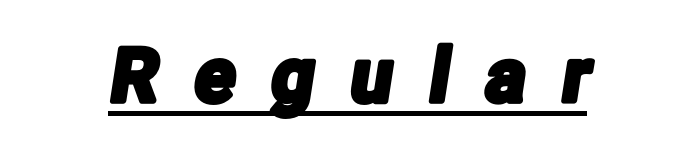
The image shows 74 px condensed sans-serif type; set unusually wide letter spacing (+0.5 em), underlined; low stroke contrast and a medium x-height.
